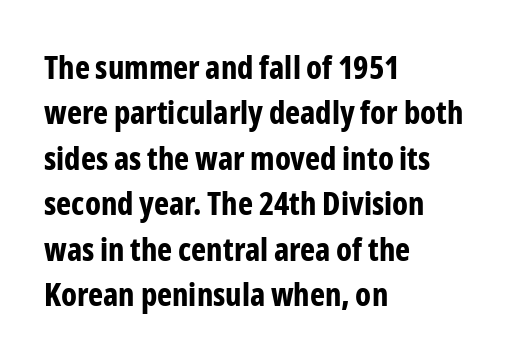
The image shows 32 px bold, condensed sans-serif type, upright; set left-aligned, normal line spacing (1.42x), normal letter spacing, not underlined; low stroke contrast and a medium x-height.
